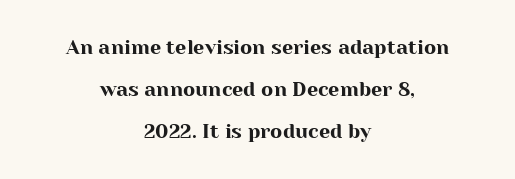
Q: Is the text italic (slanted)? A: No, it is upright.
Q: Is the text underlined? A: No.
Q: How is the paragraph aligned? A: Centered.
Q: Is the spacing between letters normal or unusually wide? A: Normal.
Q: Is the spacing between lines tight, normal or loose? A: Loose.
